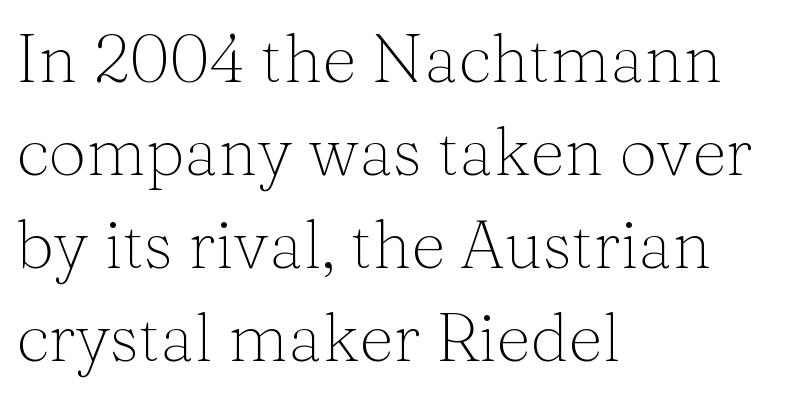
{"serif": "yes", "italic": "no", "bold": "no", "weight": "light", "width": "normal", "stroke_contrast": "medium", "x_height": "medium", "monospaced": "no", "underline": "no", "align": "left", "line_spacing": "normal", "line_spacing_ratio": 1.39, "letter_spacing": "normal", "letter_spacing_em": 0.0, "glyph_px": 67}
